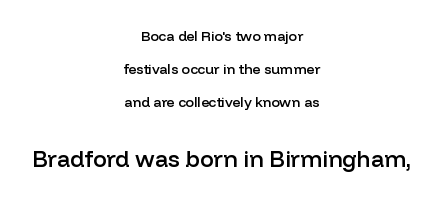
The image shows 23 px text type, upright; set centered, loose line spacing (2.34x), normal letter spacing, not underlined; the second (bottom) block is 1.64x larger.
